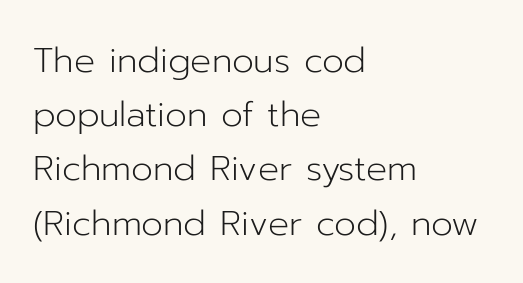
The image shows 35 px light sans-serif type, upright; set left-aligned, normal line spacing (1.55x), normal letter spacing, not underlined; low stroke contrast and a medium x-height.
